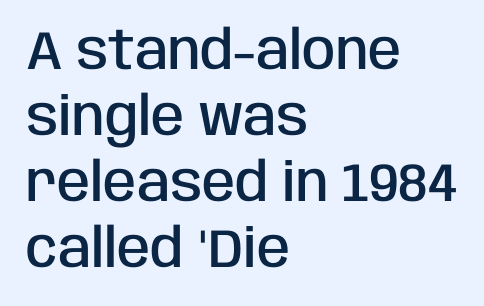
The image shows 54 px semibold, condensed sans-serif type, upright; set left-aligned, line spacing 1.22x, normal letter spacing, not underlined; low stroke contrast and a large x-height.
